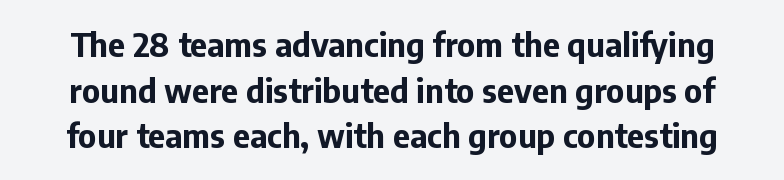
The image shows 33 px bold sans-serif type, upright; set normal line spacing (1.38x), normal letter spacing, not underlined; low stroke contrast and a medium x-height.
